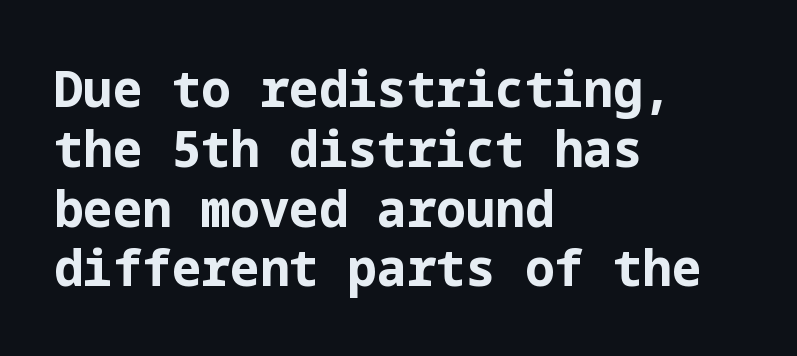
The image shows 49 px bold sans-serif type, upright; set left-aligned, line spacing 1.22x, normal letter spacing, not underlined; low stroke contrast and a medium x-height.
